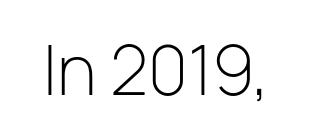
Q: Is the text bold? A: No.
Q: Is the text italic (slanted)? A: No, it is upright.
Q: Is the typeface a serif or a sans-serif typeface? A: Sans-serif.
Q: Is the text underlined? A: No.
Q: Is the spacing between letters normal or unusually wide? A: Normal.
Q: Width (condensed, normal, or wide)? A: Normal.
Q: Stroke contrast? A: Low.
Q: x-height? A: Medium.
Q: Monospaced? A: No.
